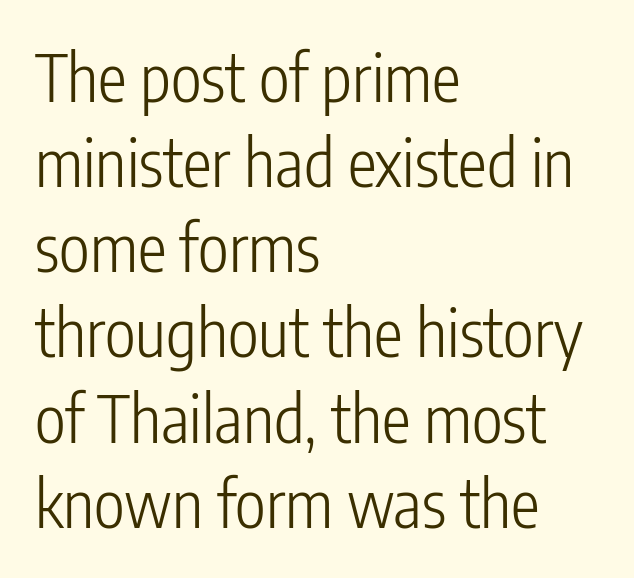
The image shows 65 px light, condensed sans-serif type, upright; set left-aligned, normal line spacing (1.31x), normal letter spacing, not underlined; low stroke contrast and a medium x-height.
